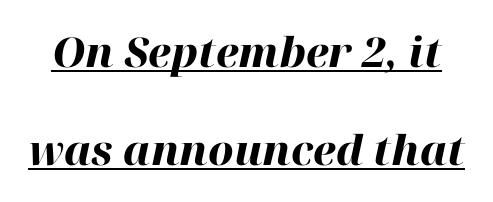
Q: Is the text bold? A: Yes.
Q: Is the text italic (slanted)? A: Yes, it leans right by about 12 degrees.
Q: Is the text underlined? A: Yes.
Q: Is the spacing between letters normal or unusually wide? A: Normal.
Q: Is the spacing between lines tight, normal or loose? A: Loose.
Q: Width (condensed, normal, or wide)? A: Normal.
Q: Stroke contrast? A: High.
Q: x-height? A: Medium.
Q: Monospaced? A: No.
